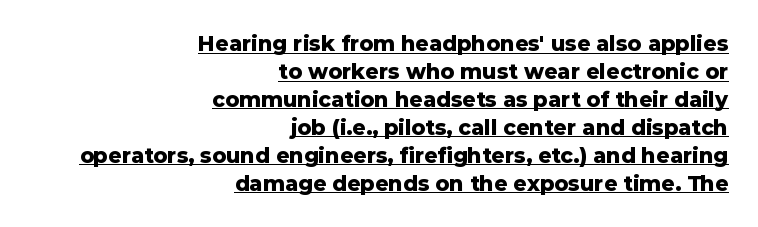
The image shows 21 px bold type, upright; set right-aligned, normal line spacing (1.33x), normal letter spacing, underlined.
